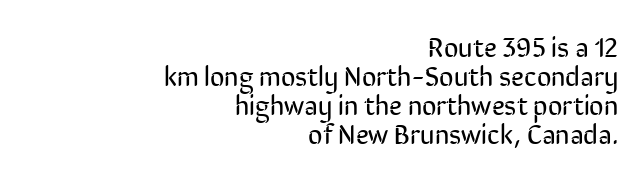
{"serif": "no", "italic": "no", "bold": "no", "weight": "regular", "width": "condensed", "stroke_contrast": "low", "x_height": "medium", "monospaced": "no", "underline": "no", "align": "right", "line_spacing": "tight", "line_spacing_ratio": 1.04, "letter_spacing": "normal", "letter_spacing_em": 0.0, "glyph_px": 28}
